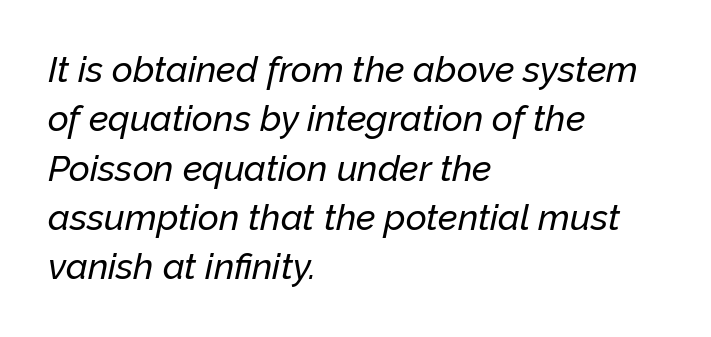
Where is the straight margin? On the left. A normal amount of white space separates one row of letters from the next. These lines are rendered in a variable-pitch font. Glyph-to-glyph distance matches everyday printed text.
